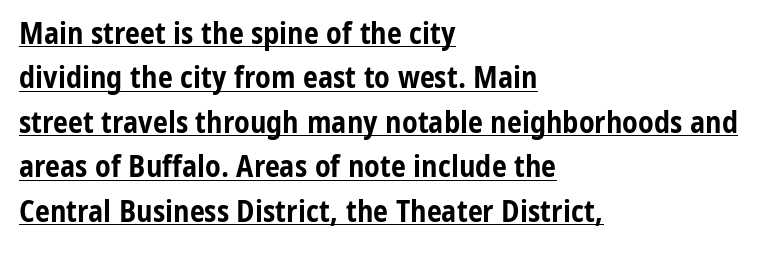
Posture: upright roman. This sample uses plain, unmodified letter spacing. The lettering is marked with a stroke running underneath it. A typesetter would call this proportional, since set widths differ per character. Weight check: bold — yes, fully. I'd call this a sans setting — the letters go barefoot.
